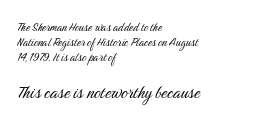
The image shows 21 px text type; set left-aligned, tight line spacing (1.06x), normal letter spacing, not underlined; the second (bottom) block is 1.5x larger.
